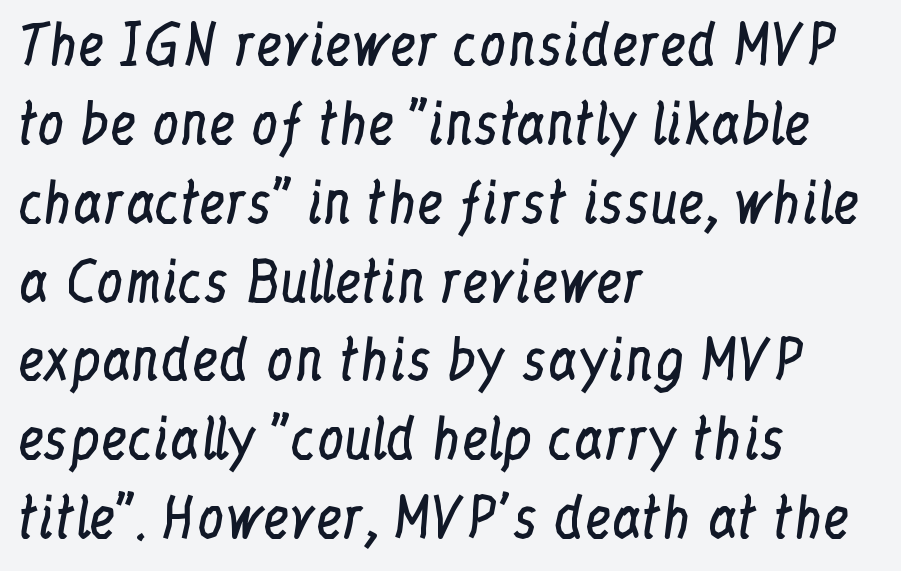
Q: Is the text bold? A: No.
Q: Is the text italic (slanted)? A: Yes.
Q: Is the typeface a serif or a sans-serif typeface? A: Serif.
Q: Is the text underlined? A: No.
Q: How is the paragraph aligned? A: Left-aligned.
Q: Is the spacing between letters normal or unusually wide? A: Normal.
Q: Is the spacing between lines tight, normal or loose? A: Normal.
Q: Width (condensed, normal, or wide)? A: Condensed.
Q: Stroke contrast? A: Low.
Q: x-height? A: Medium.
Q: Monospaced? A: No.
